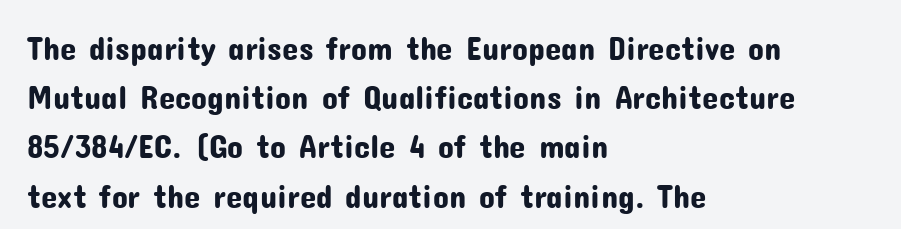
Q: Is the text italic (slanted)? A: No, it is upright.
Q: Is the typeface a serif or a sans-serif typeface? A: Sans-serif.
Q: Is the text underlined? A: No.
Q: How is the paragraph aligned? A: Left-aligned.
Q: Is the spacing between letters normal or unusually wide? A: Normal.
Q: Is the spacing between lines tight, normal or loose? A: Normal.
Q: Width (condensed, normal, or wide)? A: Normal.
Q: Stroke contrast? A: Low.
Q: x-height? A: Medium.
Q: Monospaced? A: No.
